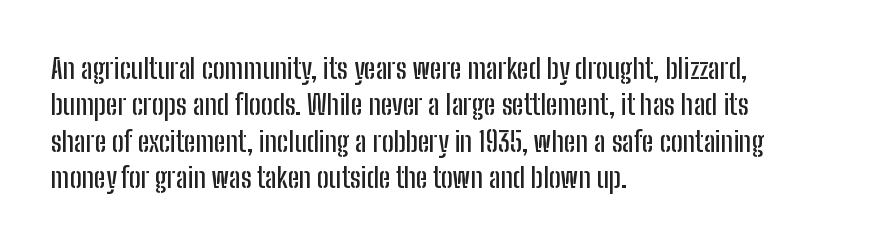
The image shows 28 px condensed sans-serif type, upright; set left-aligned, normal line spacing (1.3x), normal letter spacing, not underlined; low stroke contrast and a medium x-height.
